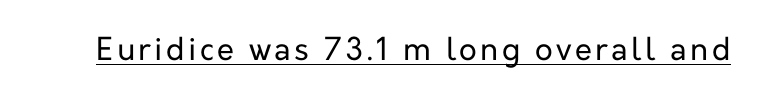
{"serif": "no", "italic": "no", "bold": "no", "weight": "regular", "width": "normal", "stroke_contrast": "low", "x_height": "medium", "monospaced": "no", "underline": "yes", "glyph_px": 31}
